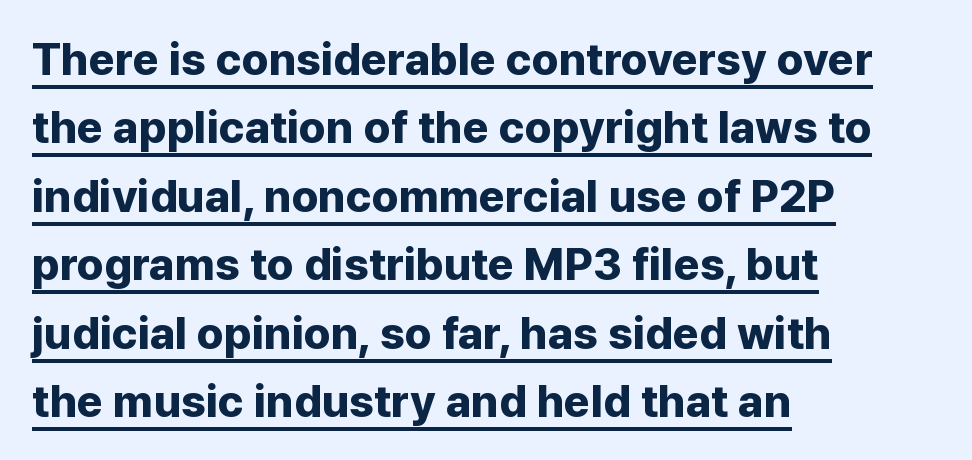
{"serif": "no", "italic": "no", "bold": "yes", "weight": "bold", "width": "normal", "stroke_contrast": "low", "x_height": "medium", "monospaced": "no", "underline": "yes", "align": "left", "line_spacing": "normal", "line_spacing_ratio": 1.52, "letter_spacing": "normal", "letter_spacing_em": 0.0, "glyph_px": 45}
